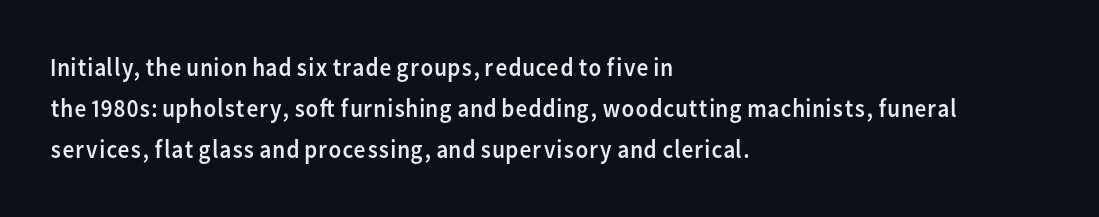
The words here are not underlined. Unbolded letterforms with no extra heft. Quick note: interline space is typical. These lines stack with their left ends in a neat column. Ordinary non-slanted type is in use. Here the glyphs are tracked normally, forming tight word shapes.
